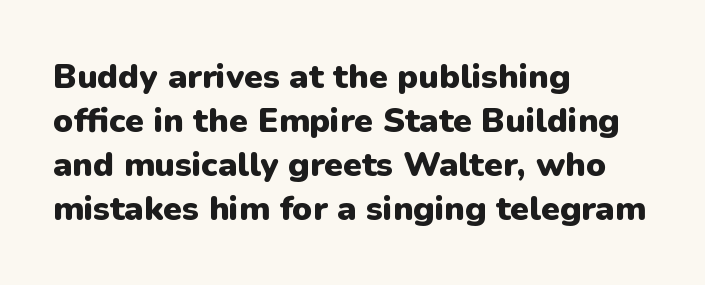
The image shows 34 px heavy sans-serif type, upright; set left-aligned, normal line spacing (1.29x), normal letter spacing, not underlined; low stroke contrast and a medium x-height.
